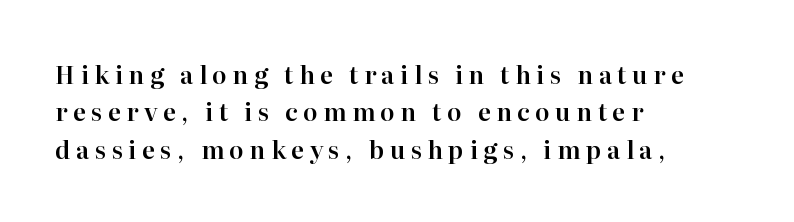
Q: Is the text italic (slanted)? A: No, it is upright.
Q: Is the text underlined? A: No.
Q: How is the paragraph aligned? A: Left-aligned.
Q: Is the spacing between letters normal or unusually wide? A: Unusually wide.
Q: Is the spacing between lines tight, normal or loose? A: Normal.
